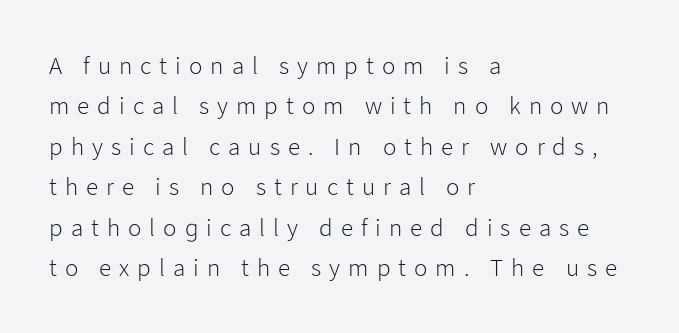
The image shows 25 px text type, upright; set left-aligned, normal line spacing (1.62x), unusually wide letter spacing (+0.32 em), not underlined.
